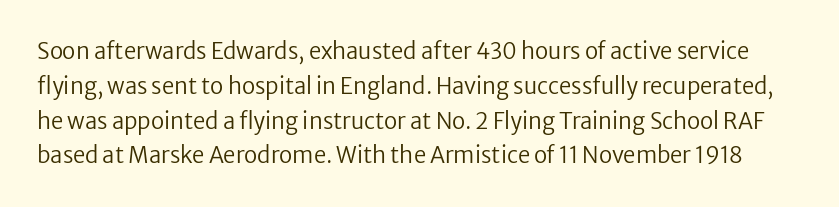
Q: Is the text bold? A: No.
Q: Is the text italic (slanted)? A: No, it is upright.
Q: Is the text underlined? A: No.
Q: Is the spacing between letters normal or unusually wide? A: Normal.
Q: Is the spacing between lines tight, normal or loose? A: Normal.
